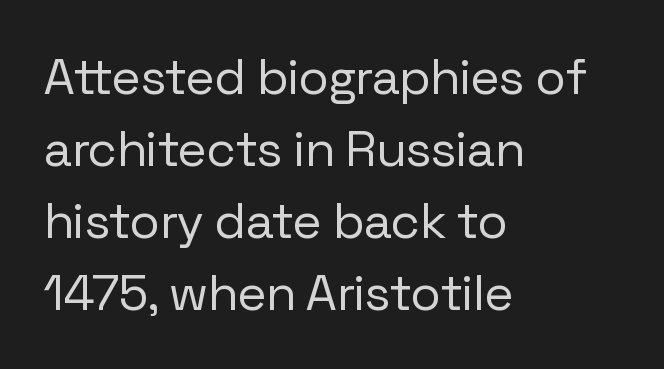
Q: Is the text bold? A: No.
Q: Is the text italic (slanted)? A: No, it is upright.
Q: Is the typeface a serif or a sans-serif typeface? A: Sans-serif.
Q: Is the text underlined? A: No.
Q: How is the paragraph aligned? A: Left-aligned.
Q: Is the spacing between letters normal or unusually wide? A: Normal.
Q: Is the spacing between lines tight, normal or loose? A: Normal.
Q: Width (condensed, normal, or wide)? A: Normal.
Q: Stroke contrast? A: Low.
Q: x-height? A: Medium.
Q: Monospaced? A: No.
